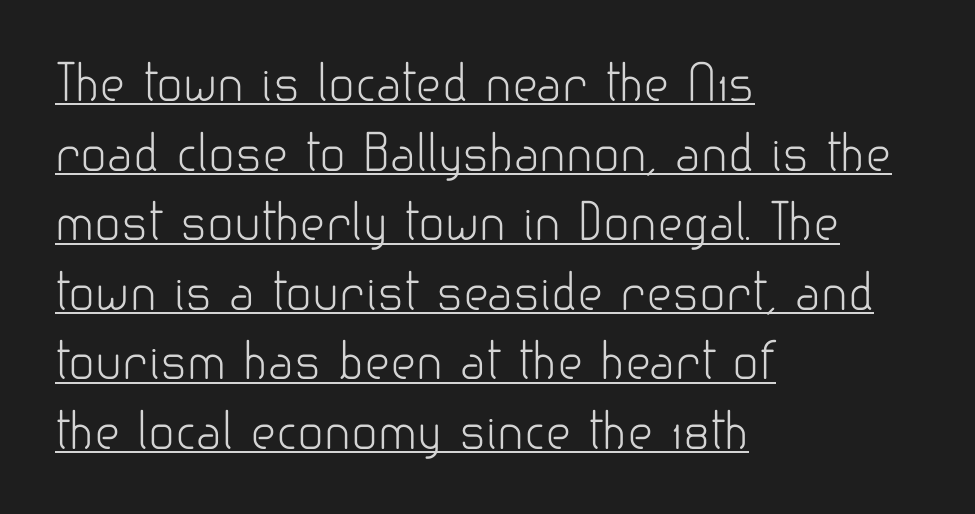
{"serif": "no", "italic": "no", "bold": "no", "weight": "light", "width": "normal", "stroke_contrast": "low", "x_height": "small", "monospaced": "no", "underline": "yes", "align": "left", "line_spacing": "normal", "line_spacing_ratio": 1.42, "letter_spacing": "normal", "letter_spacing_em": 0.0, "glyph_px": 49}
